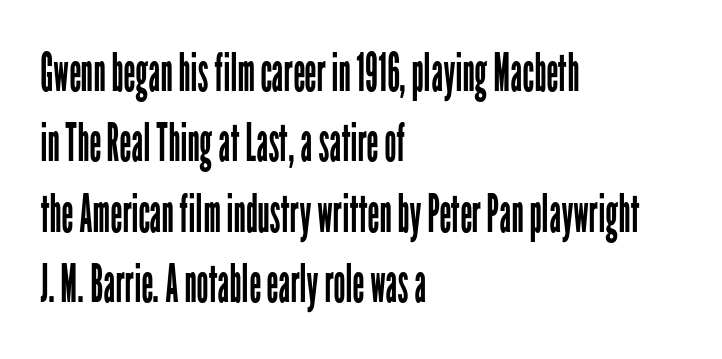
The image shows 53 px regular-weight, condensed sans-serif type, upright; set left-aligned, normal line spacing (1.33x), normal letter spacing, not underlined; low stroke contrast and a medium x-height.
